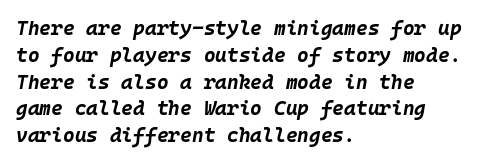
Q: Is the text bold? A: Yes.
Q: Is the text italic (slanted)? A: Yes, it leans right by about 10 degrees.
Q: Is the text underlined? A: No.
Q: How is the paragraph aligned? A: Left-aligned.
Q: Is the spacing between letters normal or unusually wide? A: Normal.
Q: Is the spacing between lines tight, normal or loose? A: Normal.
